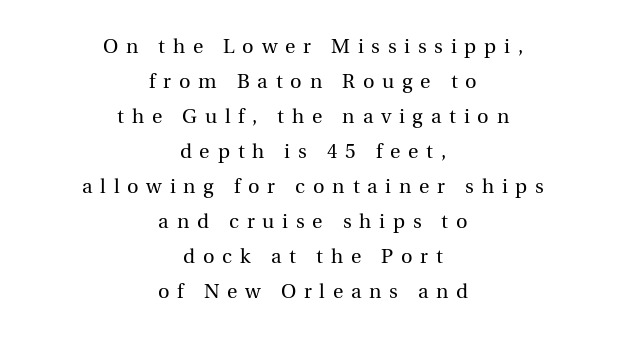
{"italic": "no", "bold": "no", "underline": "no", "align": "center", "line_spacing_ratio": 1.75, "letter_spacing": "wide", "letter_spacing_em": 0.39, "glyph_px": 20}
